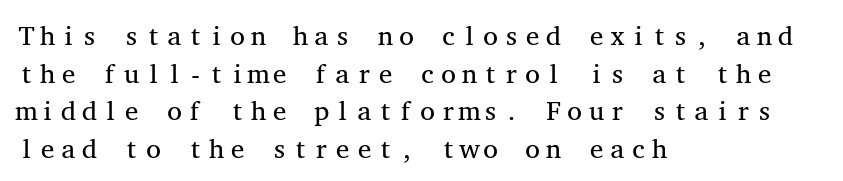
Q: Is the text bold? A: No.
Q: Is the text italic (slanted)? A: No, it is upright.
Q: Is the text underlined? A: No.
Q: How is the paragraph aligned? A: Left-aligned.
Q: Is the spacing between letters normal or unusually wide? A: Normal.
Q: Is the spacing between lines tight, normal or loose? A: Normal.
